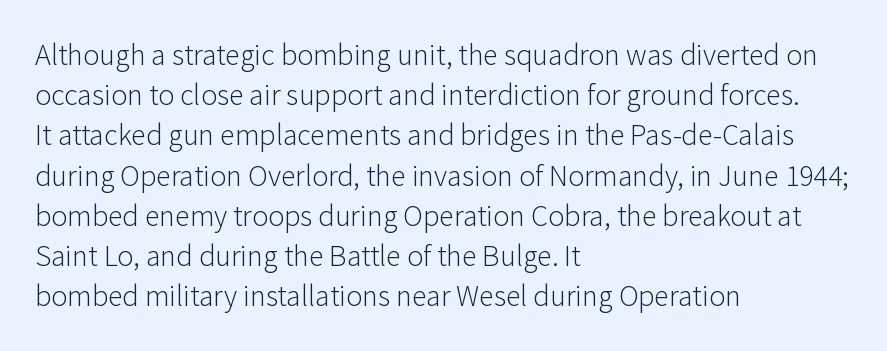
Designer's note — italics off, roman on. Where is the straight margin? On the left. The passage shown is typed in a proportional face where columns would drift. Regular leading. Font category for this specimen: sans-serif. Nothing heavy about these letters — not bold at all.
